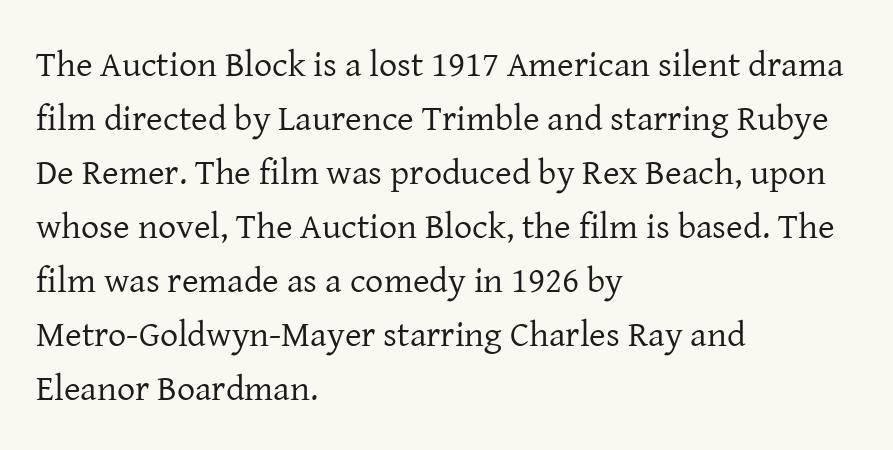
Q: Is the text bold? A: No.
Q: Is the text italic (slanted)? A: No, it is upright.
Q: Is the typeface a serif or a sans-serif typeface? A: Serif.
Q: Is the text underlined? A: No.
Q: How is the paragraph aligned? A: Left-aligned.
Q: Is the spacing between letters normal or unusually wide? A: Normal.
Q: Is the spacing between lines tight, normal or loose? A: Normal.
Q: Width (condensed, normal, or wide)? A: Normal.
Q: Stroke contrast? A: Low.
Q: x-height? A: Medium.
Q: Monospaced? A: No.
